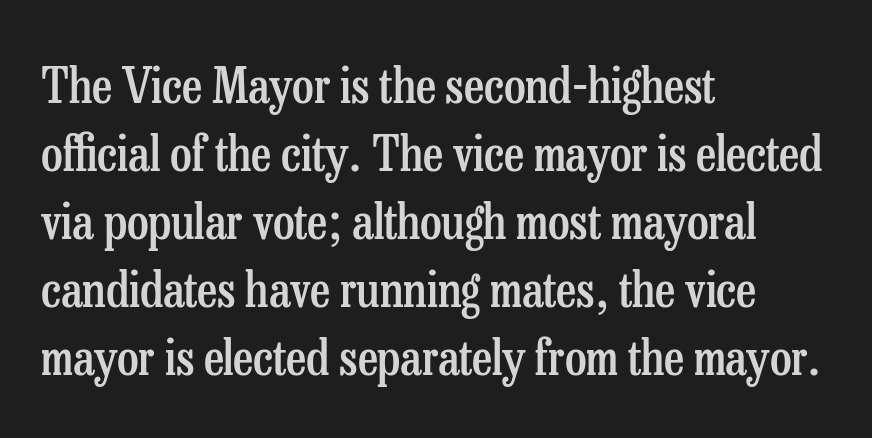
Q: Is the text bold? A: Semi-bold.
Q: Is the text italic (slanted)? A: No, it is upright.
Q: Is the typeface a serif or a sans-serif typeface? A: Serif.
Q: Is the text underlined? A: No.
Q: How is the paragraph aligned? A: Left-aligned.
Q: Is the spacing between letters normal or unusually wide? A: Normal.
Q: Is the spacing between lines tight, normal or loose? A: Normal.
Q: Width (condensed, normal, or wide)? A: Condensed.
Q: Stroke contrast? A: Low.
Q: x-height? A: Medium.
Q: Monospaced? A: No.
